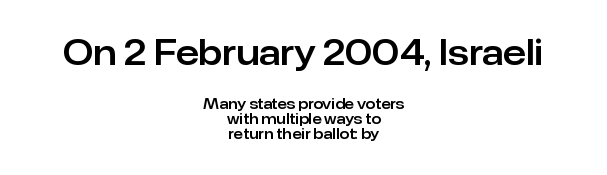
Q: Is the text italic (slanted)? A: No, it is upright.
Q: Is the typeface a serif or a sans-serif typeface? A: Sans-serif.
Q: Is the text underlined? A: No.
Q: How is the paragraph aligned? A: Centered.
Q: Is the spacing between letters normal or unusually wide? A: Normal.
Q: Is the spacing between lines tight, normal or loose? A: Tight.
Q: Which block of text is set in a larger size, the first (top) or the second (bottom)? A: The first (top) one.
Q: Width (condensed, normal, or wide)? A: Normal.
Q: Stroke contrast? A: Low.
Q: x-height? A: Medium.
Q: Monospaced? A: No.
